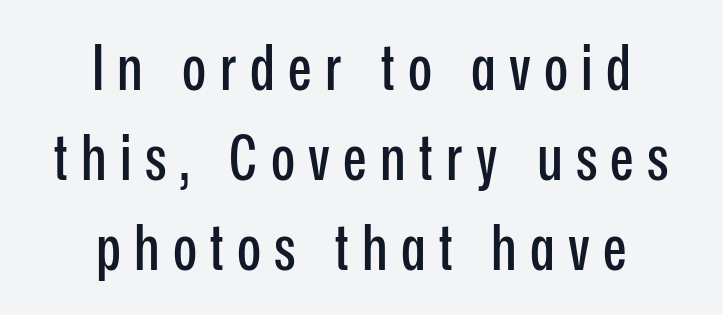
{"serif": "no", "italic": "no", "width": "condensed", "stroke_contrast": "low", "x_height": "medium", "monospaced": "no", "underline": "no", "align": "center", "line_spacing": "normal", "line_spacing_ratio": 1.43, "letter_spacing": "wide", "letter_spacing_em": 0.21, "glyph_px": 63}
